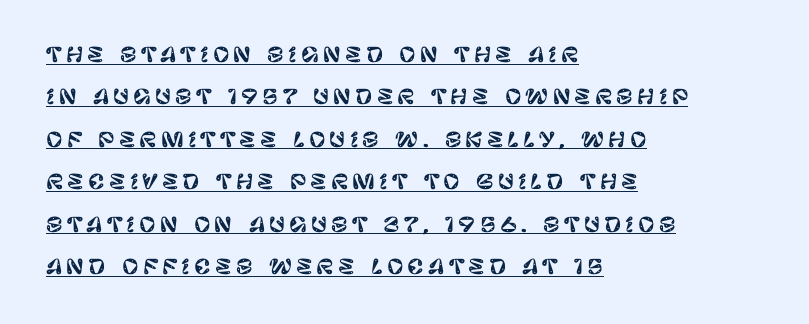
The image shows 20 px text type; set left-aligned, loose line spacing (2.12x), unusually wide letter spacing (+0.21 em), underlined.
